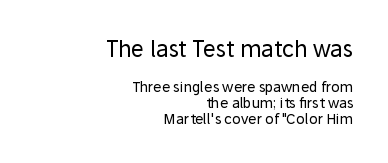
{"italic": "no", "bold": "no", "underline": "no", "align": "right", "line_spacing": "tight", "line_spacing_ratio": 1.14, "letter_spacing": "normal", "letter_spacing_em": 0.0, "larger_block": "first", "size_ratio": 1.57, "glyph_px": 22}
